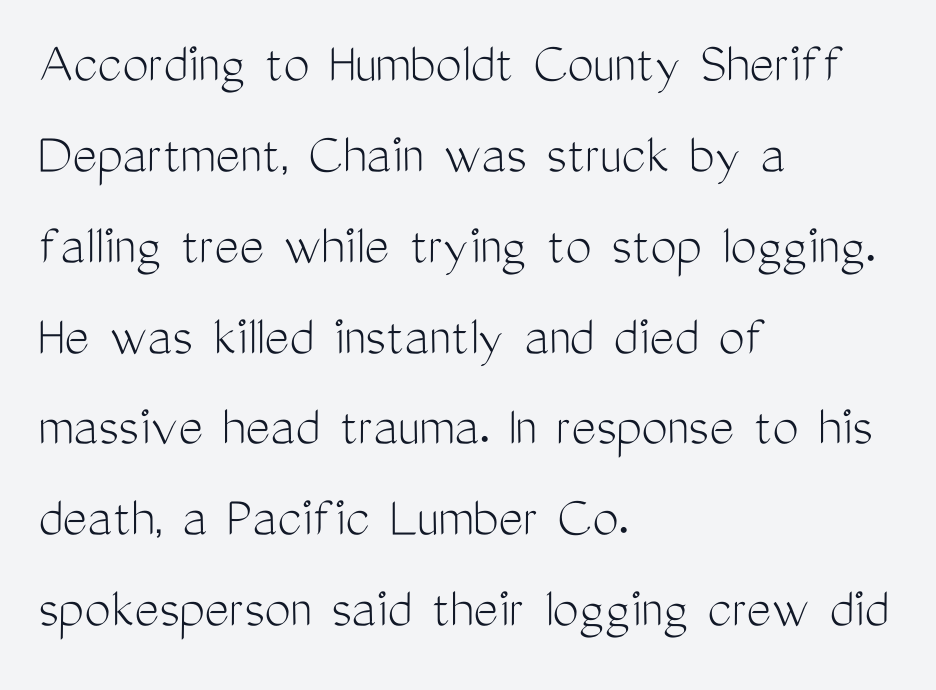
The image shows 59 px light, condensed sans-serif type, upright; set left-aligned, normal line spacing (1.54x), normal letter spacing, not underlined; medium stroke contrast and a medium x-height.
